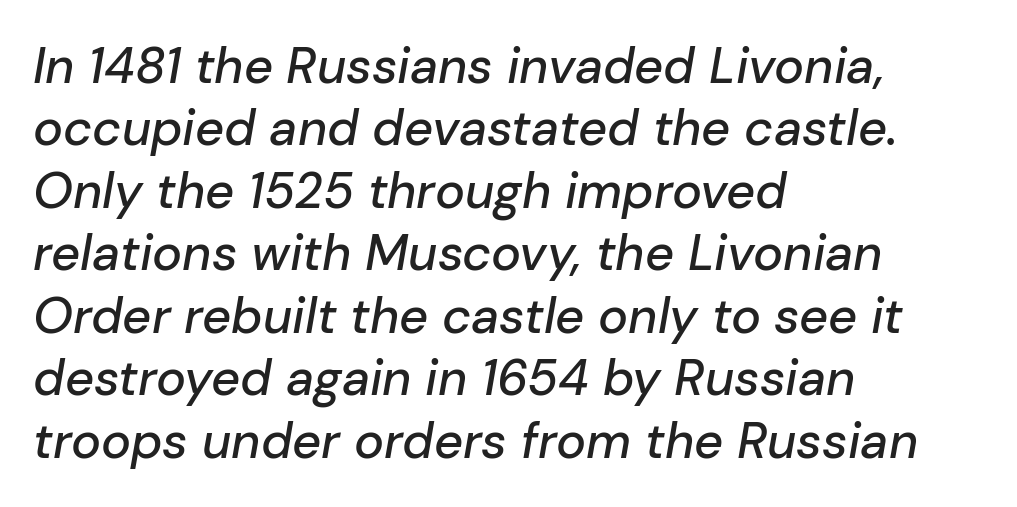
{"italic": "yes", "lean": "right", "slant_degrees": 10, "width": "normal", "stroke_contrast": "low", "x_height": "medium", "monospaced": "no", "underline": "no", "align": "left", "line_spacing": "normal", "line_spacing_ratio": 1.25, "letter_spacing": "normal", "letter_spacing_em": 0.0, "glyph_px": 50}
